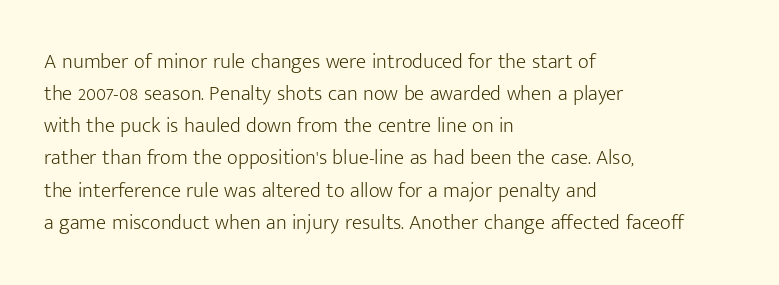
Is the block centered? No — it sits flush against the left margin. Honestly, the row spacing looks completely unremarkable. Check under the words: just untouched page. Ascenders rise straight up at ninety degrees. Nobody touched the tracking dial on this one.
